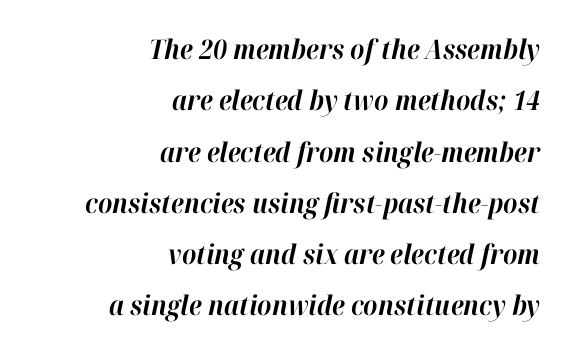
The image shows 27 px bold type, italic (leaning right); set right-aligned, loose line spacing (1.9x), normal letter spacing, not underlined.
